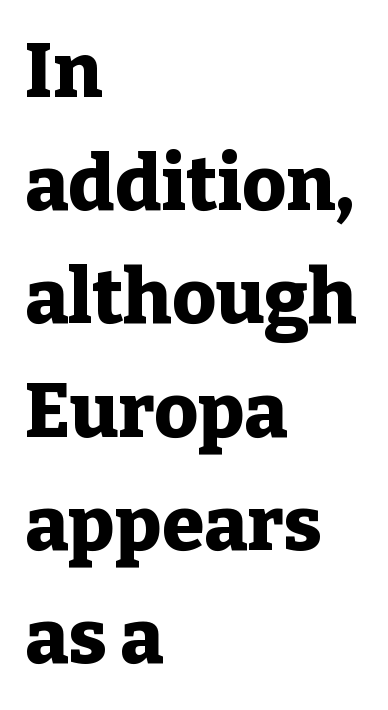
A typesetter would mark this as roman, not italic. If you measured baseline to baseline, you'd find a middling distance. This rendering leaves character spacing at its baseline value. These lines stack with their left ends in a neat column.
